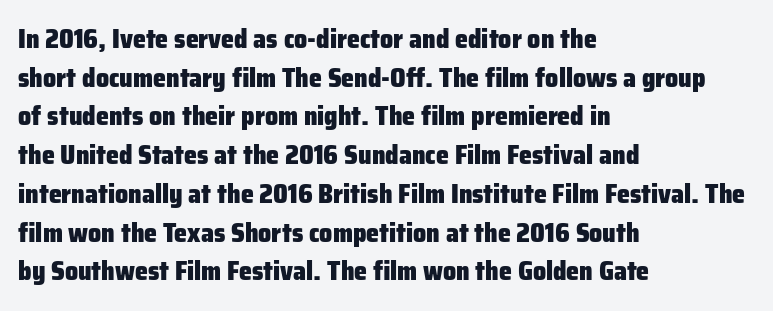
{"italic": "no", "bold": "yes", "underline": "no", "align": "left", "line_spacing": "normal", "line_spacing_ratio": 1.49, "letter_spacing": "normal", "letter_spacing_em": 0.0, "glyph_px": 26}
